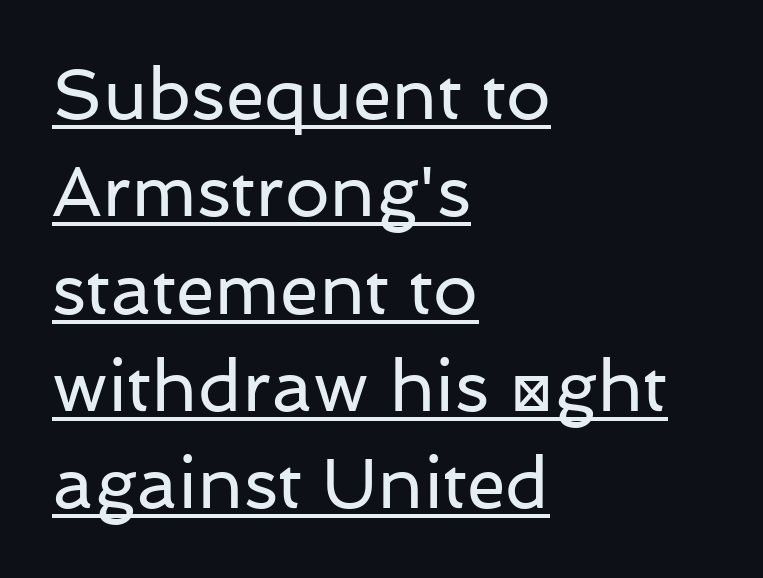
Casual observation: everything's shoved over to the left. The face used here is a sans, in the tradition of grotesques and geometrics. Nothing unusual about the tracking: characters are spaced as the font intends. The face used here appears with an underline applied. Posture: straight, roman, zero tilt.
